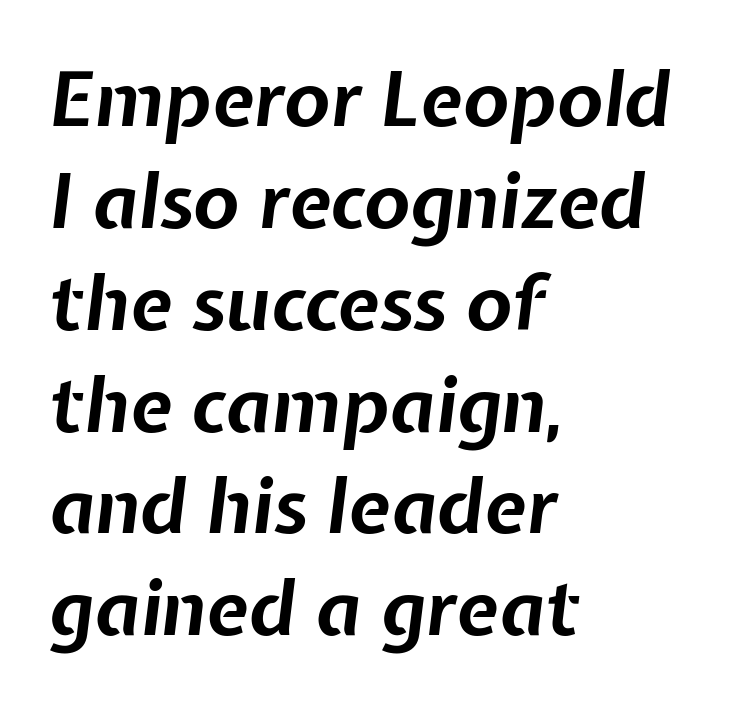
Q: Is the text bold? A: Yes.
Q: Is the text italic (slanted)? A: Yes, it leans right by about 7 degrees.
Q: Is the text underlined? A: No.
Q: How is the paragraph aligned? A: Left-aligned.
Q: Is the spacing between letters normal or unusually wide? A: Normal.
Q: Is the spacing between lines tight, normal or loose? A: Normal.
Q: Width (condensed, normal, or wide)? A: Normal.
Q: Stroke contrast? A: Low.
Q: x-height? A: Medium.
Q: Monospaced? A: No.
